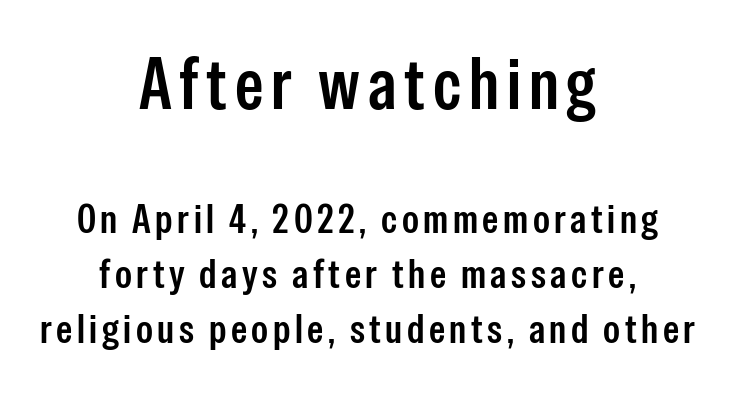
Q: Is the text bold? A: Semi-bold.
Q: Is the text italic (slanted)? A: No, it is upright.
Q: Is the typeface a serif or a sans-serif typeface? A: Sans-serif.
Q: Is the text underlined? A: No.
Q: How is the paragraph aligned? A: Centered.
Q: Is the spacing between lines tight, normal or loose? A: Normal.
Q: Which block of text is set in a larger size, the first (top) or the second (bottom)? A: The first (top) one.
Q: Width (condensed, normal, or wide)? A: Condensed.
Q: Stroke contrast? A: Low.
Q: x-height? A: Medium.
Q: Monospaced? A: No.
